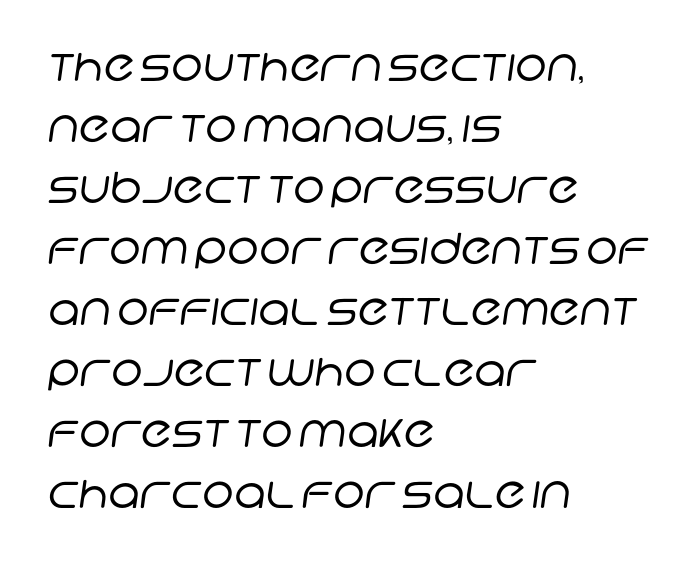
Is the block centered? No — it sits flush against the left margin. These lines are rendered in a variable-pitch font. Glyph-to-glyph distance matches everyday printed text. What's the leading like? Ordinary, nothing unusual. The designer went with a sans here, leaving each stem footless. Rule under the text: the space is simply empty.
